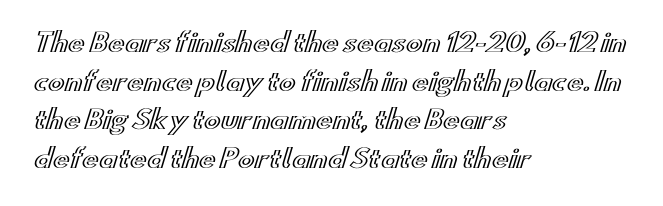
The image shows 25 px text type; set left-aligned, normal line spacing (1.55x), normal letter spacing, not underlined.
